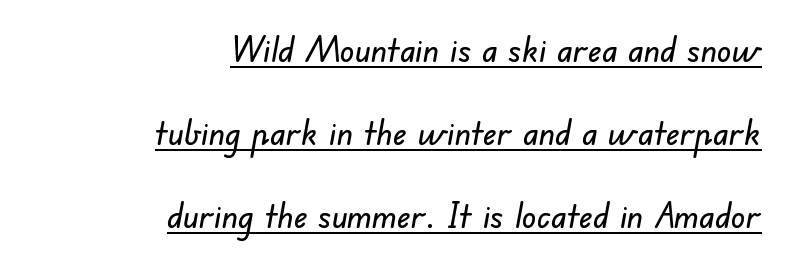
The glyphs are accompanied by a horizontal stroke just below them. The gaps between neighbouring characters are ordinary and unremarkable. The designer went with a sans here, leaving each stem footless. Each letter keeps its own natural width here, so spacing adapts to shape.
